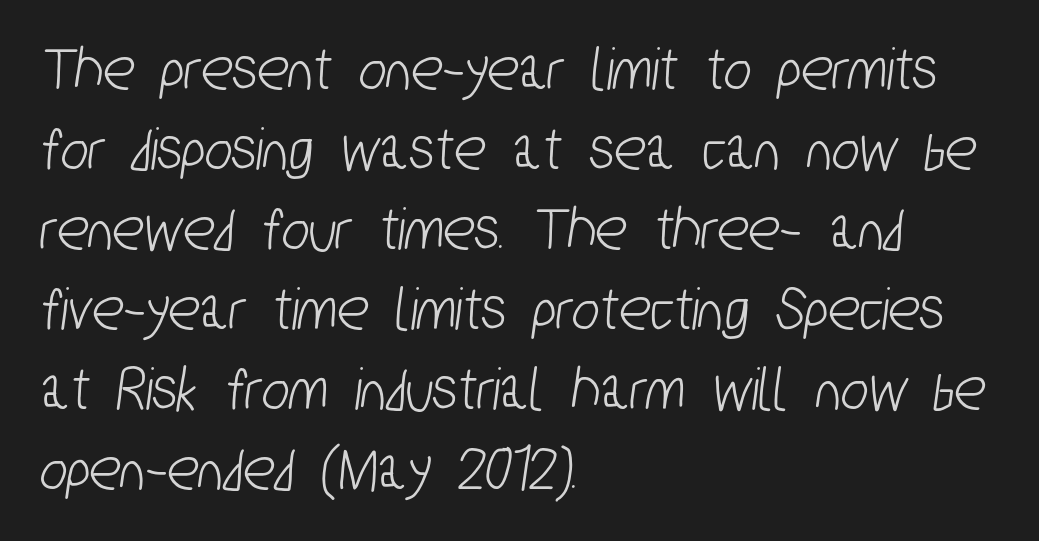
The image shows 65 px condensed sans-serif type; set left-aligned, line spacing 1.23x, normal letter spacing, not underlined; low stroke contrast and a medium x-height.
